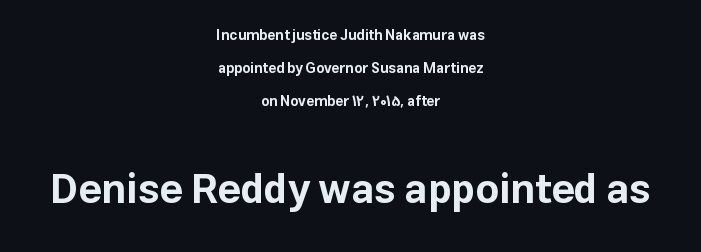
Q: Is the text bold? A: Yes.
Q: Is the text italic (slanted)? A: No, it is upright.
Q: Is the typeface a serif or a sans-serif typeface? A: Sans-serif.
Q: Is the text underlined? A: No.
Q: How is the paragraph aligned? A: Centered.
Q: Is the spacing between letters normal or unusually wide? A: Normal.
Q: Is the spacing between lines tight, normal or loose? A: Loose.
Q: Which block of text is set in a larger size, the first (top) or the second (bottom)? A: The second (bottom) one.
Q: Width (condensed, normal, or wide)? A: Normal.
Q: Stroke contrast? A: Low.
Q: x-height? A: Medium.
Q: Monospaced? A: No.
